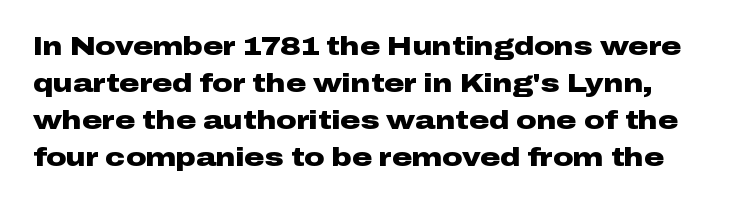
The image shows 25 px bold type, upright; set normal line spacing (1.48x), normal letter spacing, not underlined.
